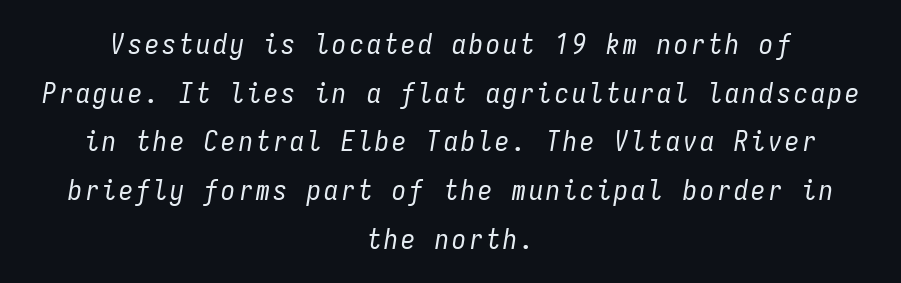
The image shows 28 px regular-weight, condensed type, italic (leaning right), monospaced; set centered, line spacing 1.74x, not underlined; low stroke contrast and a medium x-height.
